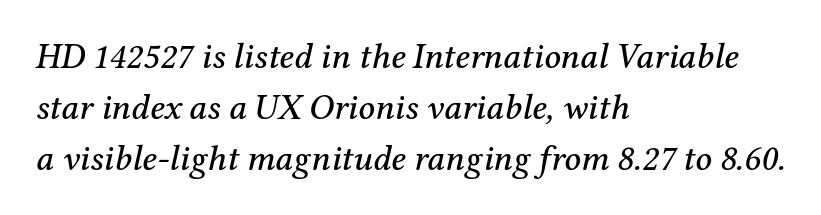
Q: Is the text italic (slanted)? A: Yes, it leans right by about 12 degrees.
Q: Is the typeface a serif or a sans-serif typeface? A: Serif.
Q: Is the text underlined? A: No.
Q: How is the paragraph aligned? A: Left-aligned.
Q: Is the spacing between letters normal or unusually wide? A: Normal.
Q: Is the spacing between lines tight, normal or loose? A: Normal.
Q: Width (condensed, normal, or wide)? A: Normal.
Q: Stroke contrast? A: Medium.
Q: x-height? A: Medium.
Q: Monospaced? A: No.
